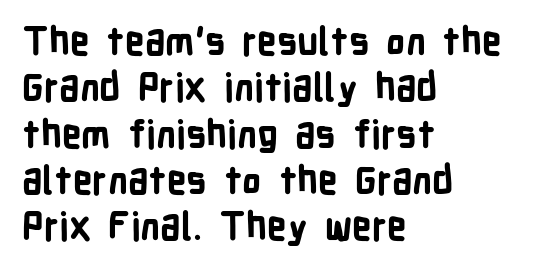
Q: Is the text bold? A: Yes.
Q: Is the text italic (slanted)? A: No, it is upright.
Q: Is the typeface a serif or a sans-serif typeface? A: Sans-serif.
Q: Is the text underlined? A: No.
Q: How is the paragraph aligned? A: Left-aligned.
Q: Is the spacing between letters normal or unusually wide? A: Normal.
Q: Width (condensed, normal, or wide)? A: Condensed.
Q: Stroke contrast? A: Low.
Q: x-height? A: Medium.
Q: Monospaced? A: No.
